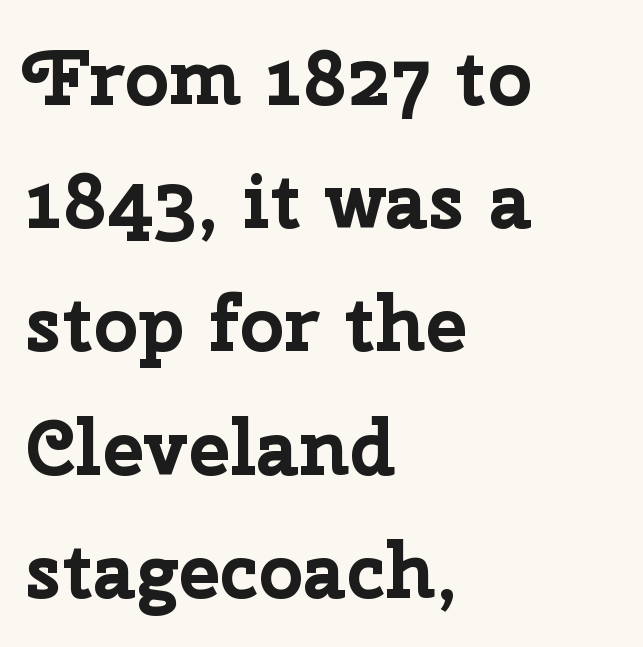
{"serif": "no", "italic": "no", "bold": "yes", "weight": "bold", "width": "normal", "stroke_contrast": "low", "x_height": "medium", "monospaced": "no", "underline": "no", "align": "left", "line_spacing": "normal", "line_spacing_ratio": 1.58, "letter_spacing": "normal", "letter_spacing_em": 0.0, "glyph_px": 78}
